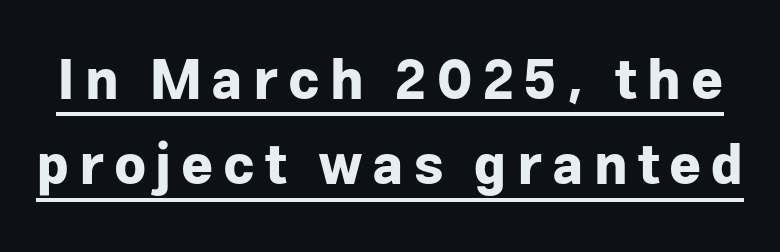
Font category for this specimen: sans-serif. The rendering uses a bold face; every stroke is thick and dark. One glance says typical: line gaps are just what's usual. Is this a fixed-width face? No — the glyphs have proportional, varying widths. A roman cut, with each character standing at attention. The face used here appears with an underline applied.
